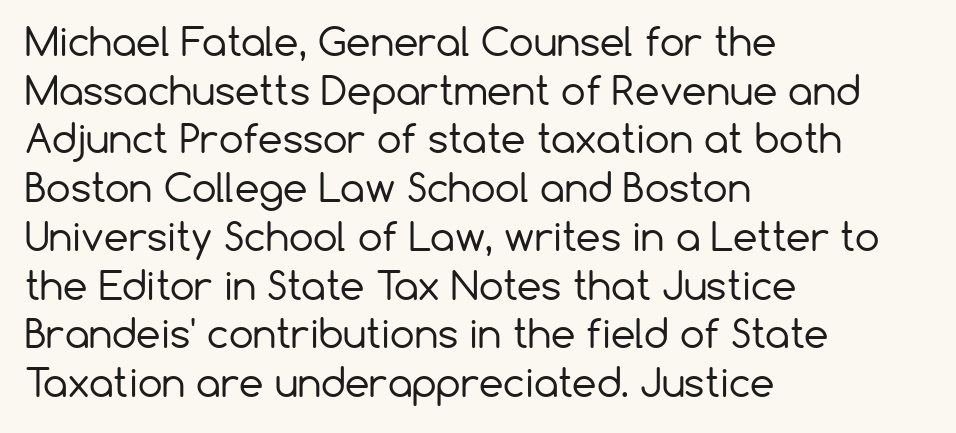
Each letter keeps its own natural width here, so spacing adapts to shape. Where is the straight margin? On the left. If you drew a line through each stem, it would be perfectly vertical. In terms of letterspacing, this is plain default setting. Bare-footed words on every line.
